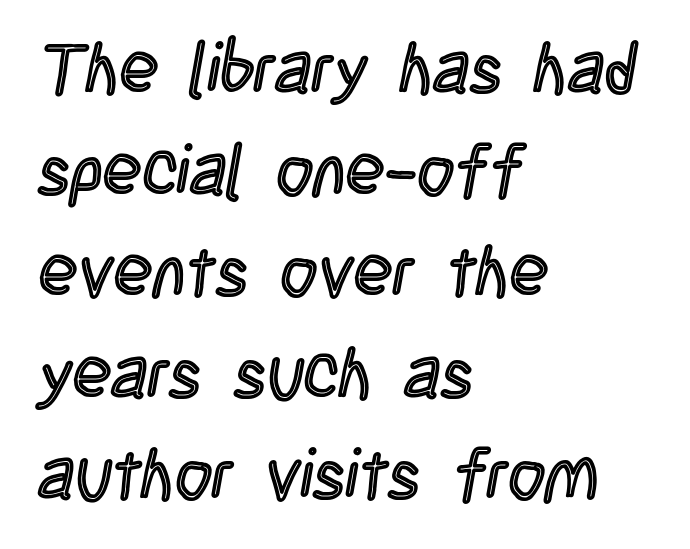
The image shows 71 px condensed type; set left-aligned, normal line spacing (1.43x), normal letter spacing, not underlined; a large x-height.
